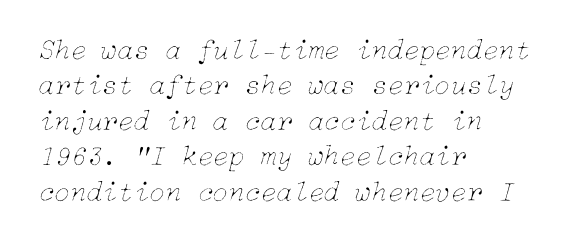
{"italic": "yes", "lean": "right", "slant_degrees": 15, "bold": "no", "weight": "thin", "width": "normal", "stroke_contrast": "low", "x_height": "medium", "underline": "no", "align": "left", "line_spacing_ratio": 1.22, "letter_spacing": "normal", "letter_spacing_em": 0.0, "glyph_px": 29}
